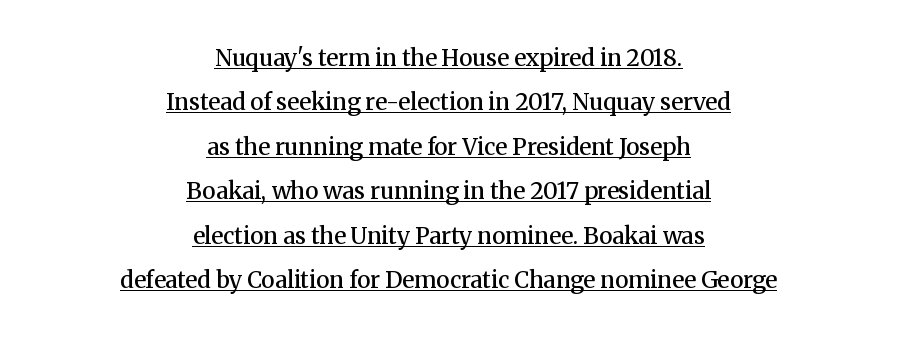
Q: Is the text bold? A: Semi-bold.
Q: Is the text italic (slanted)? A: No, it is upright.
Q: Is the text underlined? A: Yes.
Q: How is the paragraph aligned? A: Centered.
Q: Is the spacing between letters normal or unusually wide? A: Normal.
Q: Is the spacing between lines tight, normal or loose? A: Loose.
